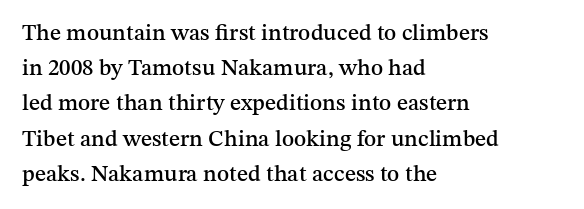
The designer left line spacing at the default. The face used here is rendered with its standard letterfit. The letters stand upright; this is a roman face. The rag falls on the right side of this text block. The words here are not underlined.
